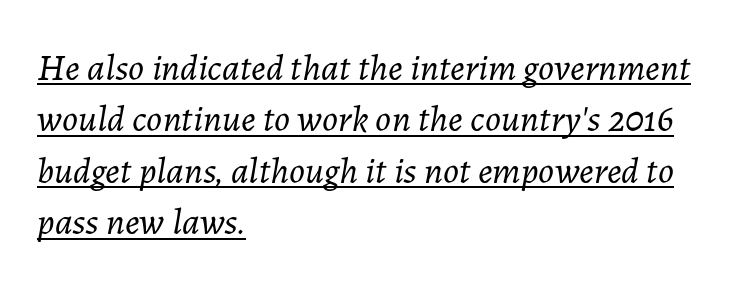
{"italic": "yes", "lean": "right", "slant_degrees": 7, "bold": "no", "weight": "light", "width": "normal", "stroke_contrast": "low", "x_height": "medium", "monospaced": "no", "underline": "yes", "align": "left", "line_spacing": "normal", "line_spacing_ratio": 1.39, "letter_spacing": "normal", "letter_spacing_em": 0.0, "glyph_px": 37}
